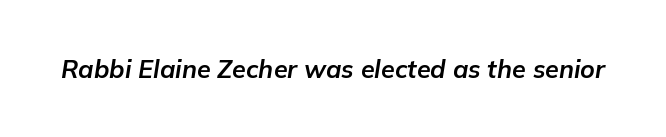
{"italic": "yes", "lean": "right", "slant_degrees": 9, "bold": "yes", "underline": "no", "letter_spacing": "normal", "letter_spacing_em": 0.0, "glyph_px": 25}
